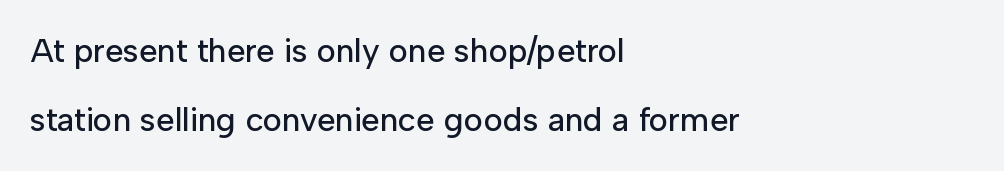
Q: Is the text italic (slanted)? A: No, it is upright.
Q: Is the typeface a serif or a sans-serif typeface? A: Sans-serif.
Q: Is the text underlined? A: No.
Q: How is the paragraph aligned? A: Left-aligned.
Q: Is the spacing between letters normal or unusually wide? A: Normal.
Q: Is the spacing between lines tight, normal or loose? A: Loose.
Q: Width (condensed, normal, or wide)? A: Normal.
Q: Stroke contrast? A: Low.
Q: x-height? A: Medium.
Q: Monospaced? A: No.
